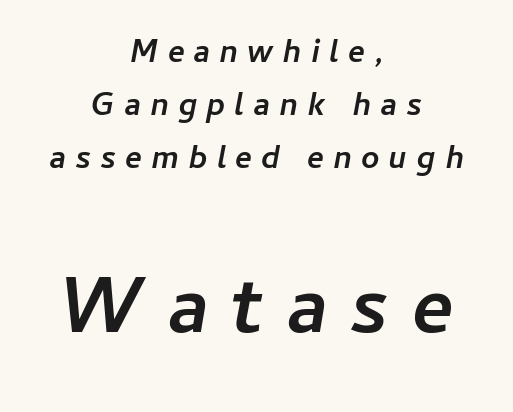
This block has exactly the height ordinary leading produces. Caption: expanded tracking, letters set apart. Pretty heavy lettering here — definitely bold. You can tell it's italic because the verticals aren't actually vertical. The letters advance in unequal steps, a hallmark of proportional type. This layout puts the modest block above and the oversized block below.
